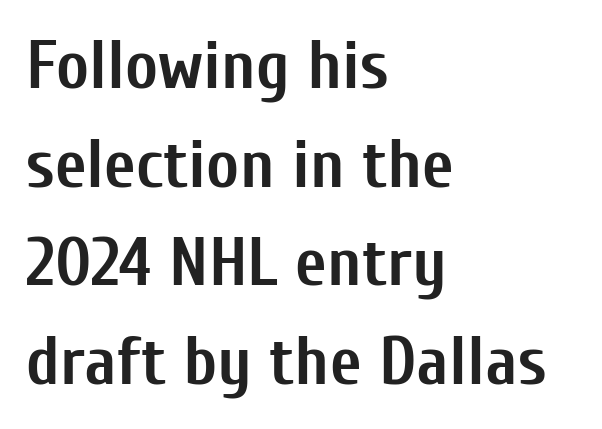
The image shows 69 px semibold, condensed sans-serif type, upright; set left-aligned, normal line spacing (1.43x), normal letter spacing, not underlined; low stroke contrast and a medium x-height.
